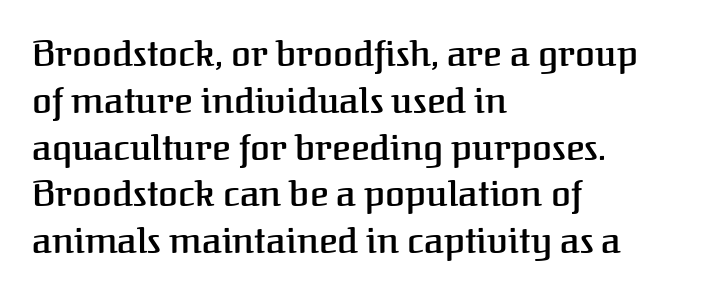
The image shows 36 px semibold serif type, upright; set left-aligned, normal line spacing (1.3x), normal letter spacing, not underlined; medium stroke contrast and a medium x-height.
